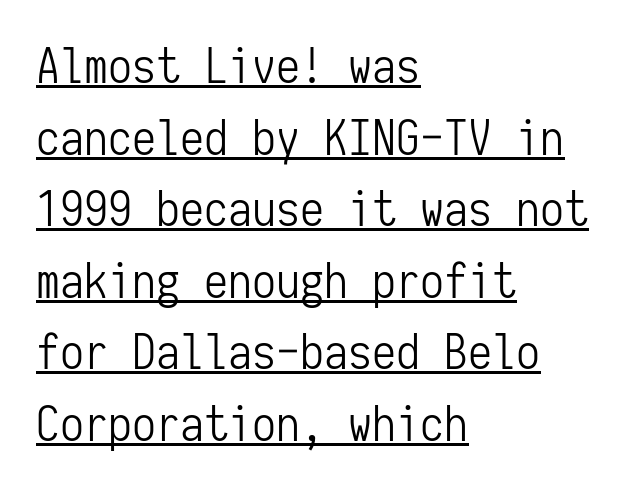
Q: Is the text bold? A: No.
Q: Is the text italic (slanted)? A: No, it is upright.
Q: Is the typeface a serif or a sans-serif typeface? A: Sans-serif.
Q: Is the text underlined? A: Yes.
Q: How is the paragraph aligned? A: Left-aligned.
Q: Is the spacing between letters normal or unusually wide? A: Normal.
Q: Is the spacing between lines tight, normal or loose? A: Normal.
Q: Width (condensed, normal, or wide)? A: Condensed.
Q: Stroke contrast? A: Low.
Q: x-height? A: Medium.
Q: Monospaced? A: Yes.
